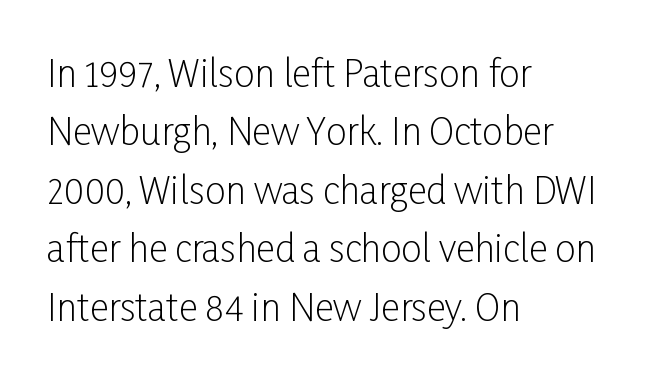
{"serif": "no", "italic": "no", "bold": "no", "weight": "light", "width": "condensed", "stroke_contrast": "low", "x_height": "medium", "monospaced": "no", "underline": "no", "align": "left", "line_spacing": "normal", "line_spacing_ratio": 1.58, "letter_spacing": "normal", "letter_spacing_em": 0.0, "glyph_px": 37}
